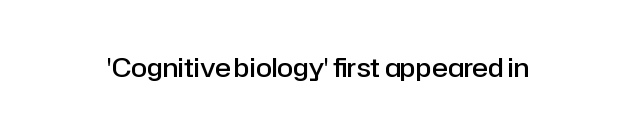
Ascenders rise straight up at ninety degrees. The typesetting leans somewhat heavy: a semibold. Observe the ordinary spacing: letters are neighbours, not strangers. Only glyphs here, with clear space below each row.
